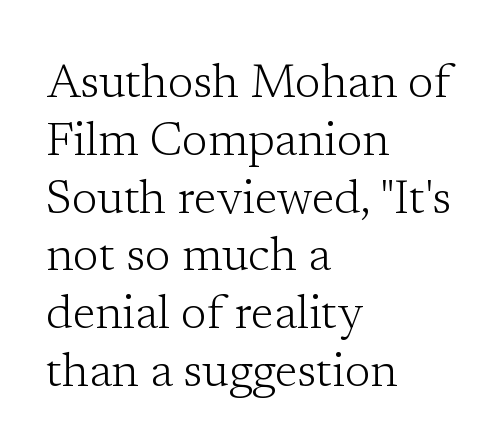
The face used here is proportionally spaced, like ordinary book or web type. Between one letter and the next there's only the usual sliver of space. No letter is thick-stroked: the sample isn't bold. Upright lettering throughout. This sample uses a serif face. The words here are not underlined.
